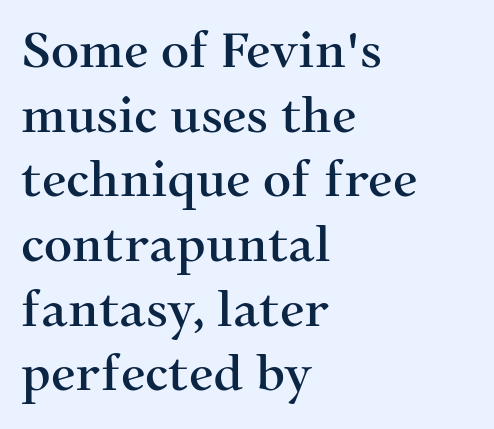
Q: Is the text italic (slanted)? A: No, it is upright.
Q: Is the typeface a serif or a sans-serif typeface? A: Serif.
Q: Is the text underlined? A: No.
Q: How is the paragraph aligned? A: Left-aligned.
Q: Is the spacing between letters normal or unusually wide? A: Normal.
Q: Is the spacing between lines tight, normal or loose? A: Normal.
Q: Width (condensed, normal, or wide)? A: Normal.
Q: Stroke contrast? A: Medium.
Q: x-height? A: Medium.
Q: Monospaced? A: No.
